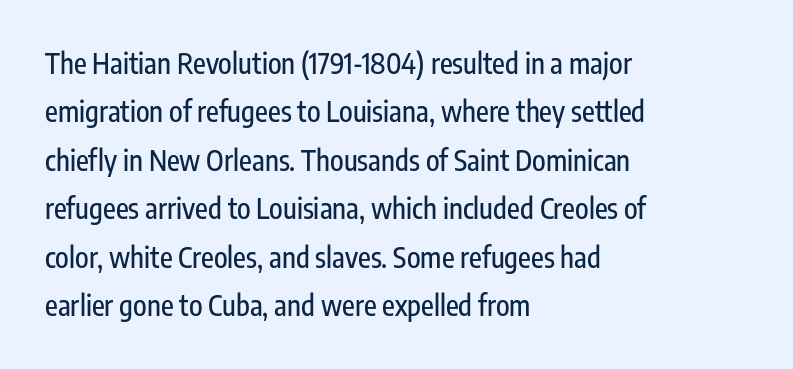
{"serif": "no", "italic": "no", "width": "condensed", "stroke_contrast": "low", "x_height": "medium", "monospaced": "no", "underline": "no", "align": "left", "line_spacing_ratio": 1.73, "letter_spacing": "normal", "letter_spacing_em": 0.0, "glyph_px": 28}
